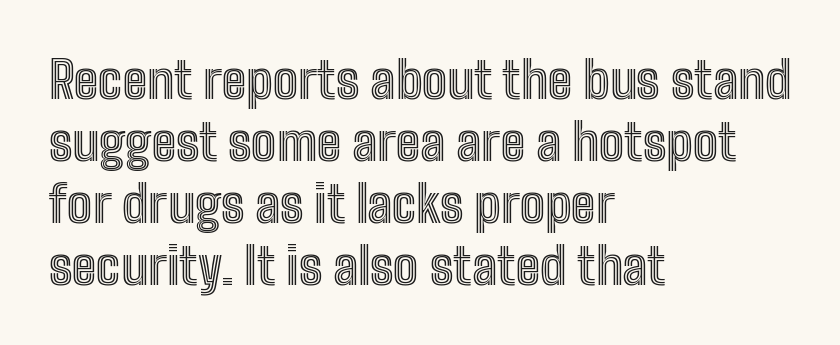
{"italic": "no", "width": "condensed", "x_height": "medium", "monospaced": "no", "underline": "no", "align": "left", "line_spacing_ratio": 1.24, "letter_spacing": "normal", "letter_spacing_em": 0.0, "glyph_px": 50}
